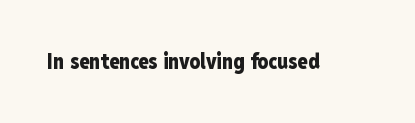
Q: Is the text bold? A: Yes.
Q: Is the text italic (slanted)? A: No, it is upright.
Q: Is the text underlined? A: No.
Q: Is the spacing between letters normal or unusually wide? A: Normal.
